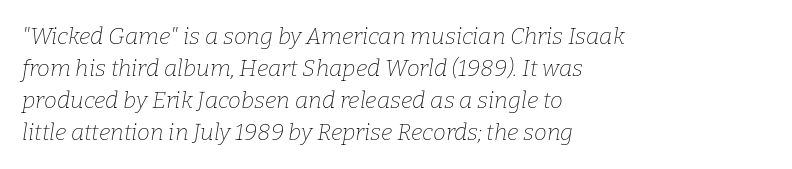
The image shows 23 px text type, italic (leaning right); set left-aligned, normal line spacing (1.39x), normal letter spacing, not underlined.
